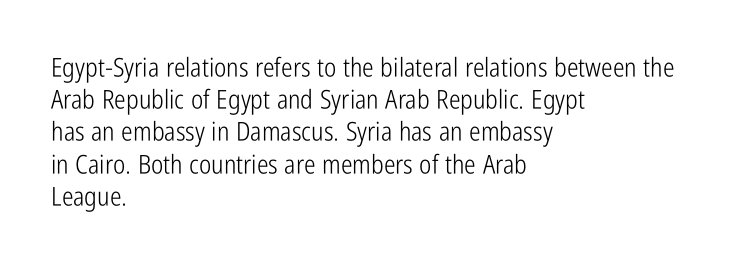
{"italic": "no", "bold": "no", "underline": "no", "align": "left", "line_spacing_ratio": 1.24, "letter_spacing": "normal", "letter_spacing_em": 0.0, "glyph_px": 26}
